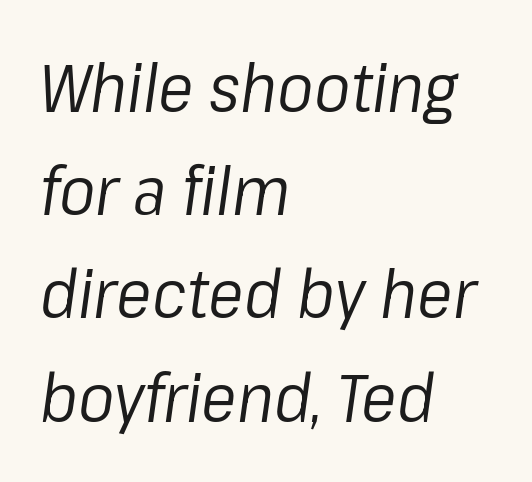
The image shows 67 px regular-weight type, italic (leaning right); set left-aligned, normal line spacing (1.54x), normal letter spacing, not underlined; low stroke contrast and a medium x-height.
